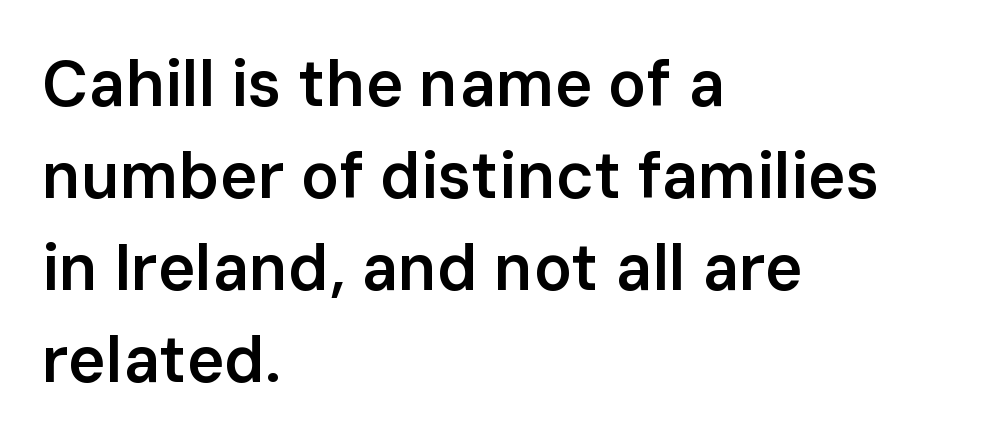
The image shows 64 px semibold sans-serif type, upright; set left-aligned, normal line spacing (1.44x), normal letter spacing, not underlined; low stroke contrast and a medium x-height.
